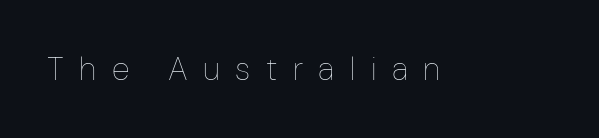
The image shows 33 px thin, condensed type, upright; set unusually wide letter spacing (+0.47 em), not underlined; low stroke contrast and a medium x-height.
